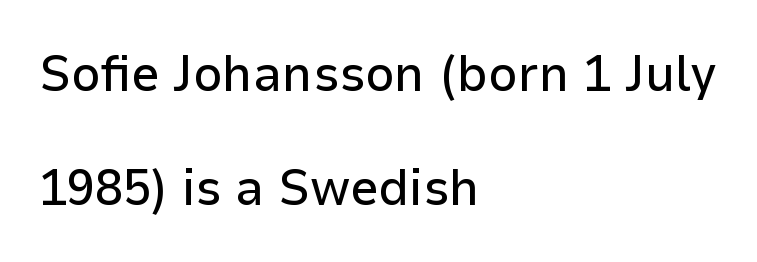
A typesetter would call this leading open, well beyond the default. Anything drawn beneath the words? Only blank space. The ragged edge is on the right, which tells us the setting is flush left. These lines are rendered in a variable-pitch font. Tracking here is standard; glyphs follow each other at the usual distance. Note: no serifs on the glyphs.
